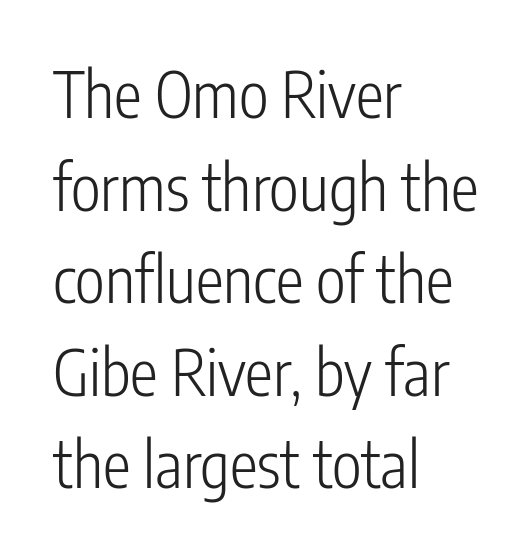
Q: Is the text bold? A: No.
Q: Is the text italic (slanted)? A: No, it is upright.
Q: Is the typeface a serif or a sans-serif typeface? A: Sans-serif.
Q: Is the text underlined? A: No.
Q: How is the paragraph aligned? A: Left-aligned.
Q: Is the spacing between letters normal or unusually wide? A: Normal.
Q: Is the spacing between lines tight, normal or loose? A: Normal.
Q: Width (condensed, normal, or wide)? A: Condensed.
Q: Stroke contrast? A: Low.
Q: x-height? A: Medium.
Q: Monospaced? A: No.
